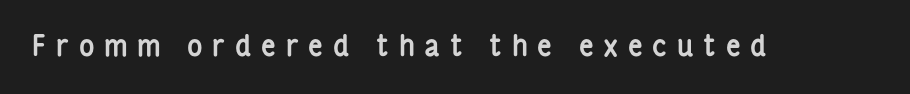
Q: Is the text bold? A: Yes.
Q: Is the text italic (slanted)? A: No, it is upright.
Q: Is the typeface a serif or a sans-serif typeface? A: Sans-serif.
Q: Is the text underlined? A: No.
Q: Is the spacing between letters normal or unusually wide? A: Unusually wide.
Q: Width (condensed, normal, or wide)? A: Condensed.
Q: Stroke contrast? A: Low.
Q: x-height? A: Medium.
Q: Monospaced? A: No.
